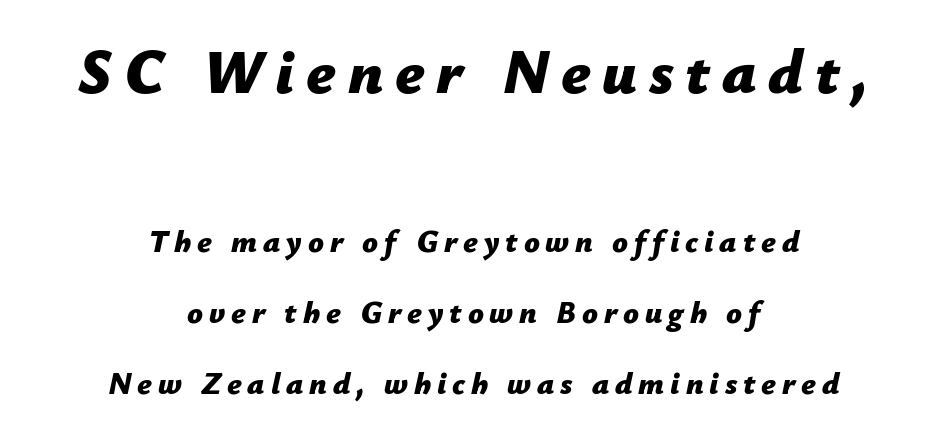
Q: Is the text bold? A: Yes.
Q: Is the text italic (slanted)? A: Yes, it leans right by about 12 degrees.
Q: Is the text underlined? A: No.
Q: How is the paragraph aligned? A: Centered.
Q: Is the spacing between lines tight, normal or loose? A: Loose.
Q: Which block of text is set in a larger size, the first (top) or the second (bottom)? A: The first (top) one.
Q: Width (condensed, normal, or wide)? A: Normal.
Q: Stroke contrast? A: Low.
Q: x-height? A: Medium.
Q: Monospaced? A: No.
